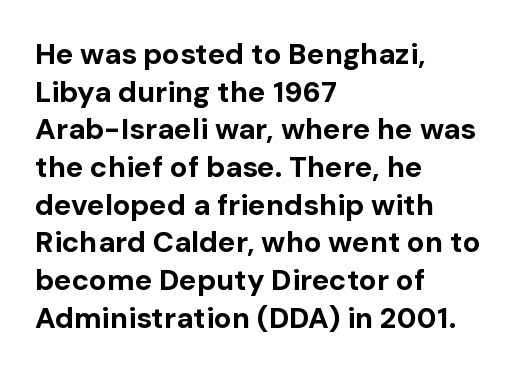
The image shows 29 px bold sans-serif type, upright; set left-aligned, normal line spacing (1.3x), normal letter spacing, not underlined; low stroke contrast and a medium x-height.
